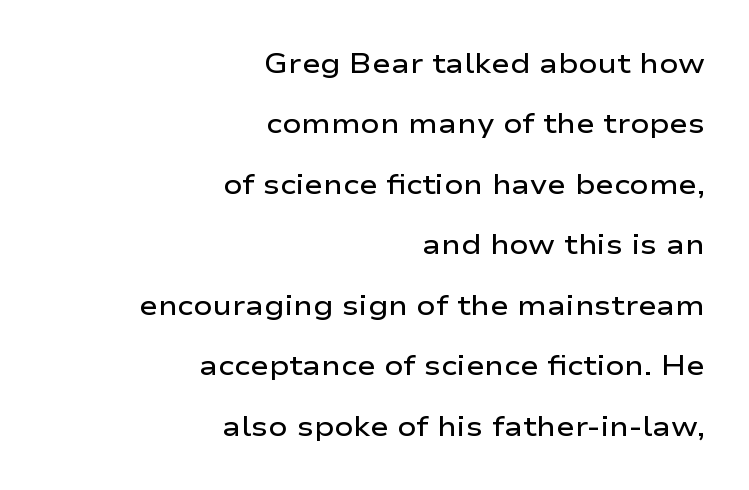
The image shows 28 px semibold, wide sans-serif type, upright; set right-aligned, loose line spacing (2.16x), normal letter spacing, not underlined; low stroke contrast and a medium x-height.
